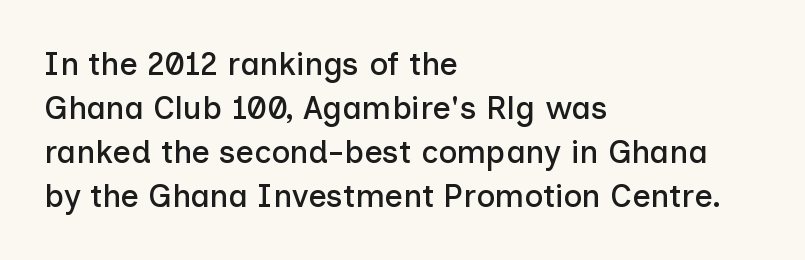
The image shows 32 px sans-serif type, upright; set left-aligned, normal line spacing (1.38x), normal letter spacing, not underlined; low stroke contrast and a medium x-height.
